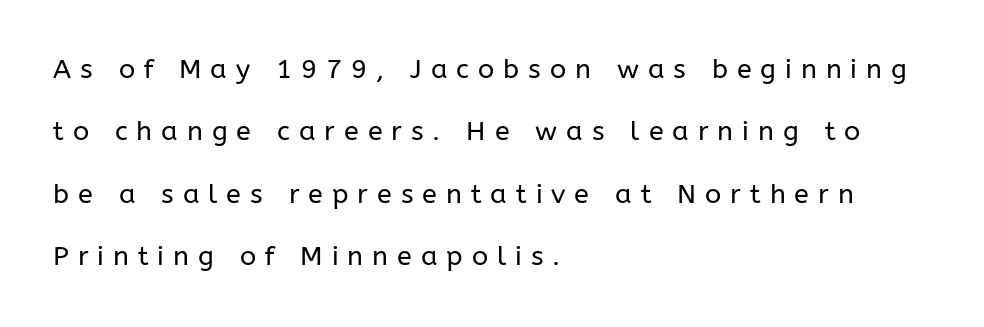
Q: Is the text bold? A: No.
Q: Is the text italic (slanted)? A: No, it is upright.
Q: Is the text underlined? A: No.
Q: How is the paragraph aligned? A: Left-aligned.
Q: Is the spacing between letters normal or unusually wide? A: Unusually wide.
Q: Is the spacing between lines tight, normal or loose? A: Loose.
